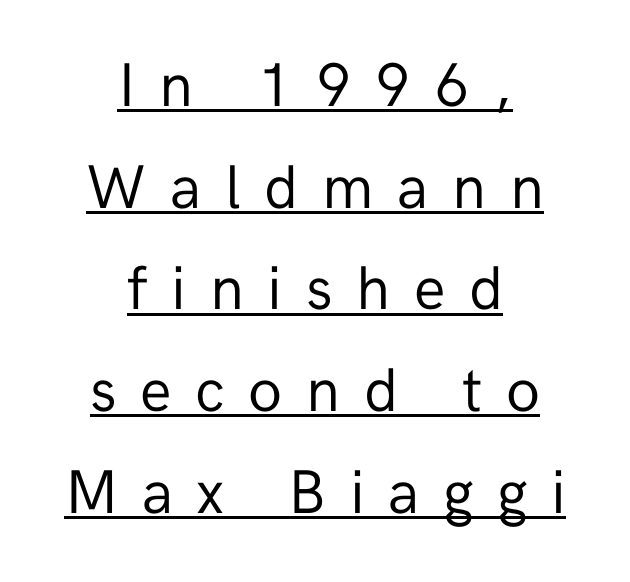
Q: Is the text bold? A: No.
Q: Is the text italic (slanted)? A: No, it is upright.
Q: Is the typeface a serif or a sans-serif typeface? A: Sans-serif.
Q: Is the text underlined? A: Yes.
Q: How is the paragraph aligned? A: Centered.
Q: Is the spacing between letters normal or unusually wide? A: Unusually wide.
Q: Is the spacing between lines tight, normal or loose? A: Normal.
Q: Width (condensed, normal, or wide)? A: Normal.
Q: Stroke contrast? A: Low.
Q: x-height? A: Medium.
Q: Monospaced? A: No.
